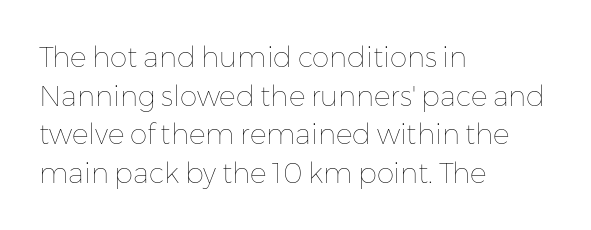
{"italic": "no", "bold": "no", "weight": "thin", "width": "normal", "stroke_contrast": "low", "x_height": "medium", "monospaced": "no", "underline": "no", "align": "left", "line_spacing": "normal", "line_spacing_ratio": 1.38, "letter_spacing": "normal", "letter_spacing_em": 0.0, "glyph_px": 28}
